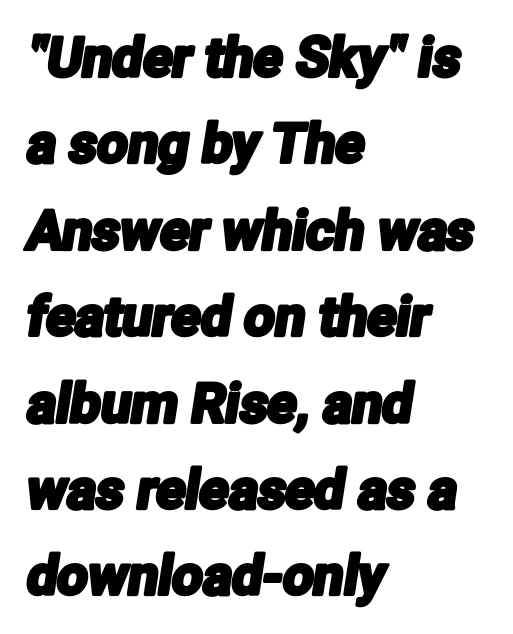
{"serif": "no", "width": "condensed", "stroke_contrast": "low", "x_height": "medium", "monospaced": "no", "underline": "no", "align": "left", "line_spacing": "normal", "line_spacing_ratio": 1.6, "letter_spacing": "normal", "letter_spacing_em": 0.0, "glyph_px": 54}
